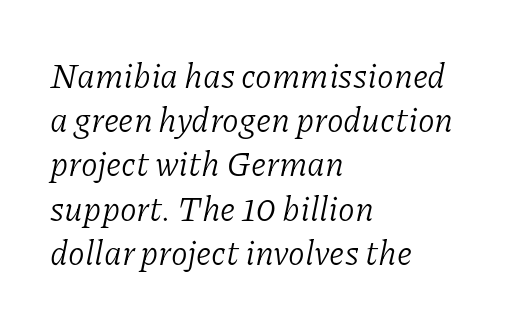
These glyphs show unthickened strokes, regular width or finer. The letterforms sit shoulder to shoulder at normal distance. A normal amount of white space separates one row of letters from the next. The font family rendered here belongs to the serif group. Posture: slanted. Do the characters align in a grid? No, the font is proportional.
